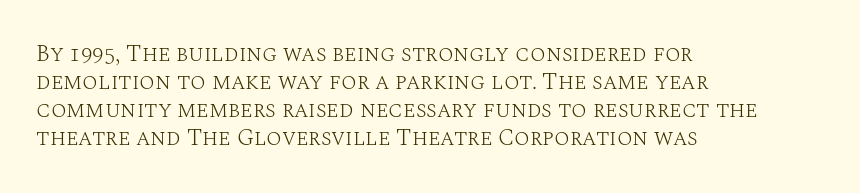
The image shows 23 px text type, upright; set left-aligned, line spacing 1.22x, normal letter spacing, not underlined.
